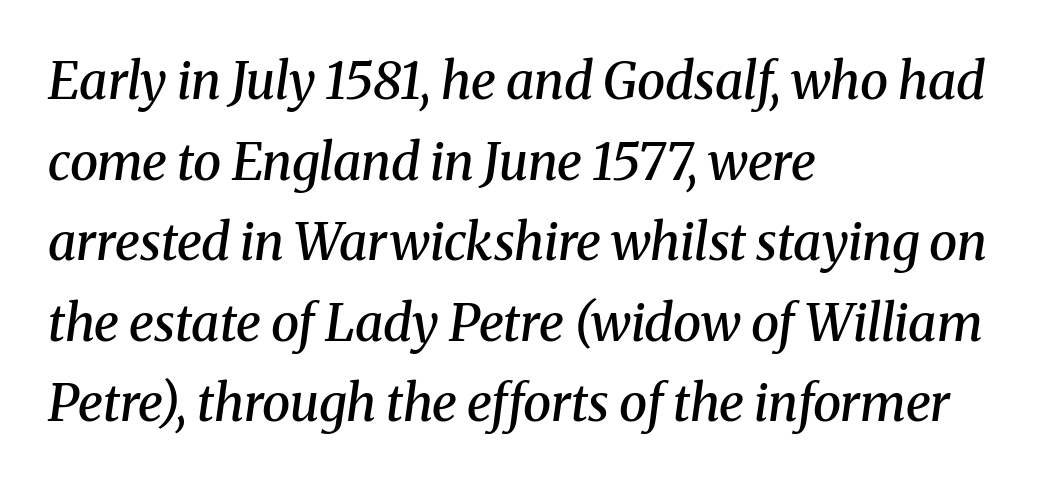
This block has exactly the height ordinary leading produces. Every row of glyphs begins at an identical x-position on the left. Unlike a clean sans, this face finishes its strokes with serifs. Honestly, there is no underline to notice here at all.
